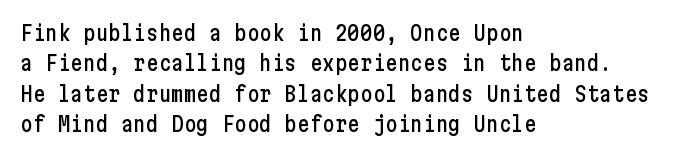
Q: Is the text italic (slanted)? A: No, it is upright.
Q: Is the text underlined? A: No.
Q: How is the paragraph aligned? A: Left-aligned.
Q: Is the spacing between letters normal or unusually wide? A: Normal.
Q: Is the spacing between lines tight, normal or loose? A: Normal.
